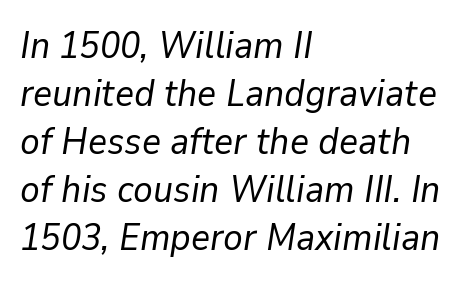
Q: Is the text bold? A: No.
Q: Is the text italic (slanted)? A: Yes, it leans right by about 9 degrees.
Q: Is the text underlined? A: No.
Q: How is the paragraph aligned? A: Left-aligned.
Q: Is the spacing between letters normal or unusually wide? A: Normal.
Q: Is the spacing between lines tight, normal or loose? A: Normal.
Q: Width (condensed, normal, or wide)? A: Normal.
Q: Stroke contrast? A: Low.
Q: x-height? A: Medium.
Q: Monospaced? A: No.
